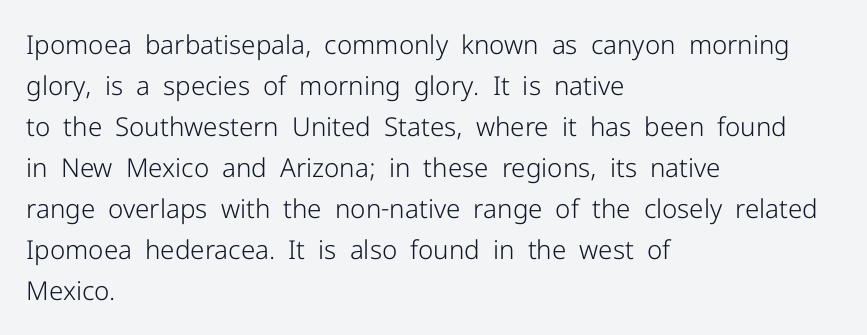
The image shows 26 px text type, upright; set left-aligned, normal line spacing (1.58x), normal letter spacing, not underlined.
